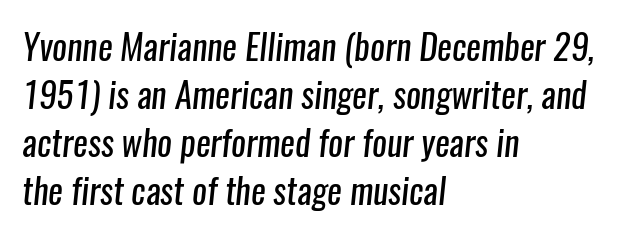
{"serif": "no", "bold": "no", "weight": "regular", "width": "condensed", "stroke_contrast": "low", "x_height": "medium", "monospaced": "no", "underline": "no", "align": "left", "line_spacing": "normal", "line_spacing_ratio": 1.37, "letter_spacing": "normal", "letter_spacing_em": 0.0, "glyph_px": 35}
